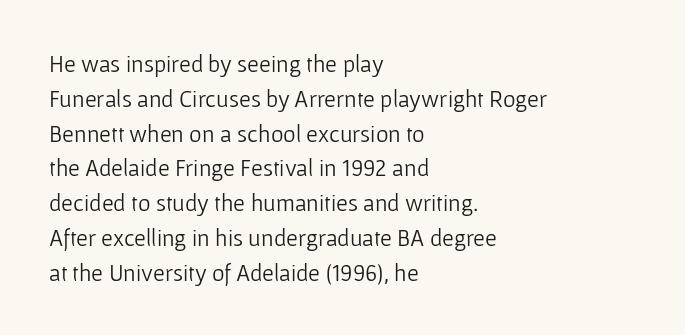
Q: Is the text bold? A: No.
Q: Is the text italic (slanted)? A: No, it is upright.
Q: Is the text underlined? A: No.
Q: How is the paragraph aligned? A: Left-aligned.
Q: Is the spacing between letters normal or unusually wide? A: Normal.
Q: Is the spacing between lines tight, normal or loose? A: Normal.
